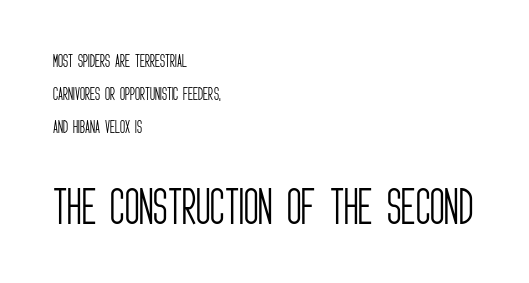
This rendering leaves character spacing at its baseline value. Is this a sans? Yes — the strokes have no serifs. Posture: upright roman. If you squint, the bottom block still reads clearly — it's the larger of the two.
